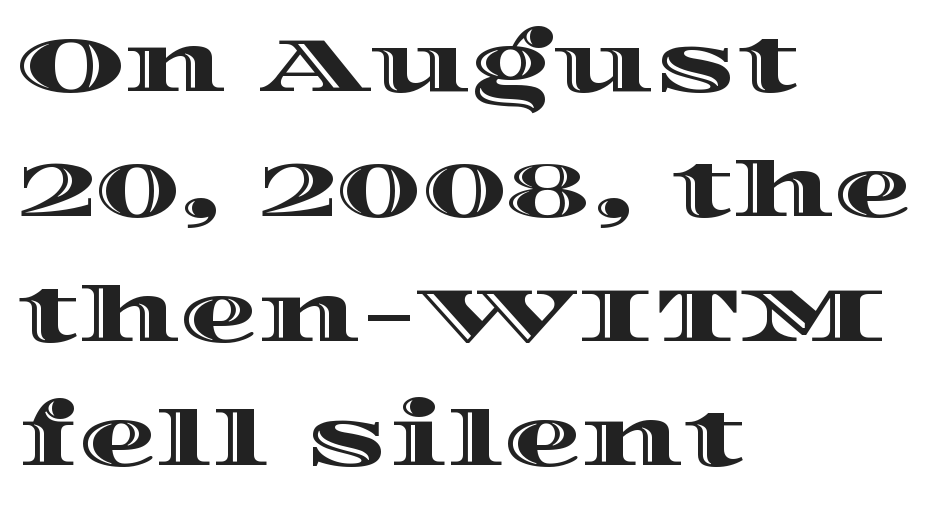
{"italic": "no", "width": "wide", "x_height": "large", "monospaced": "no", "underline": "no", "align": "left", "line_spacing": "normal", "line_spacing_ratio": 1.6, "letter_spacing": "normal", "letter_spacing_em": 0.0, "glyph_px": 78}
